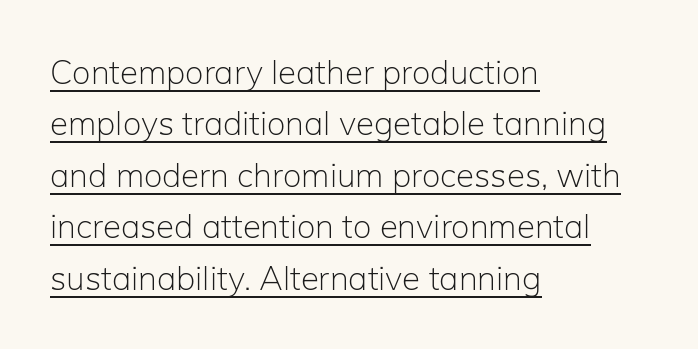
{"serif": "no", "italic": "no", "bold": "no", "weight": "light", "width": "normal", "stroke_contrast": "low", "x_height": "medium", "monospaced": "no", "underline": "yes", "align": "left", "line_spacing": "normal", "line_spacing_ratio": 1.56, "letter_spacing": "normal", "letter_spacing_em": 0.0, "glyph_px": 33}
